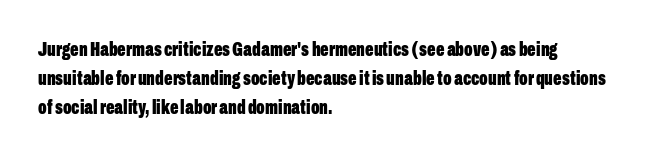
Style check: upright. The block of text has a typical density, with ordinary space between rows. The words here are not underlined. The paragraph shown leans on its left margin. The gaps between neighbouring characters are ordinary and unremarkable.
